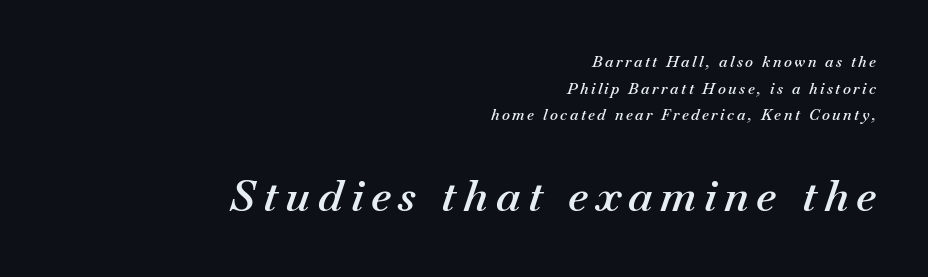
The image shows 44 px semibold type, italic (leaning right); set right-aligned, line spacing 1.78x, not underlined; the second (bottom) block is 2.93x larger; medium stroke contrast and a small x-height.
